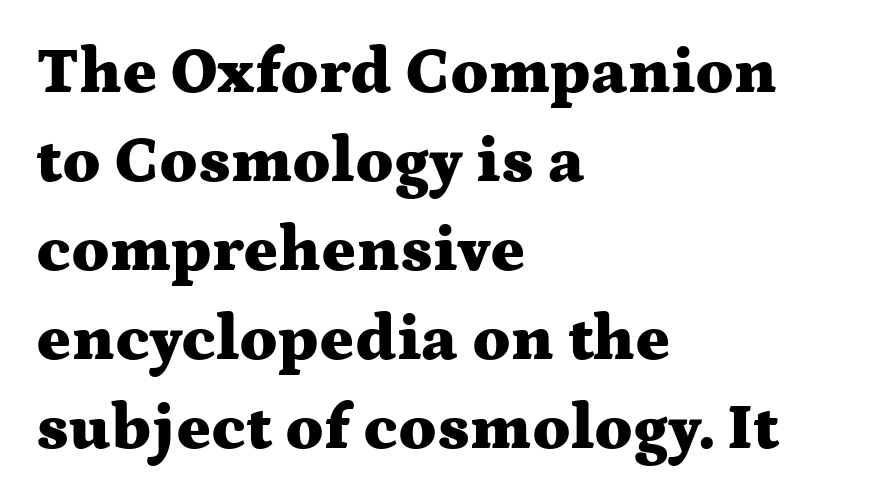
Descenders are the only things crossing below the line. Horizontally, the lines are justified to the leading edge only. The sample has been set heavy, in full bold. Note the varied advance widths — an 'i' is clearly narrower than an 'm'. Type style note: has serifs. The letters sit at their default tracking, neither squeezed nor spread.
